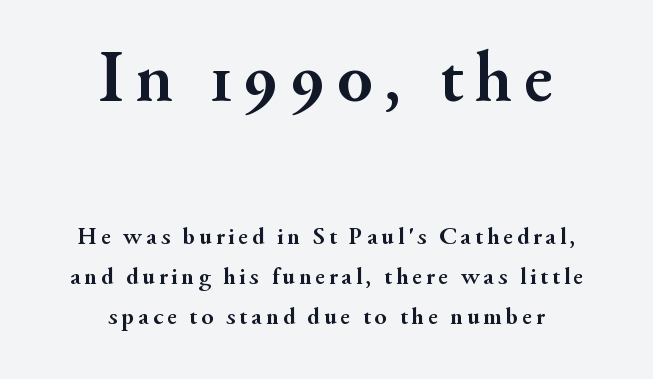
The image shows 75 px semibold serif type, upright; set centered, normal line spacing (1.59x), not underlined; the first (top) block is 3.0x larger; medium stroke contrast and a small x-height.
